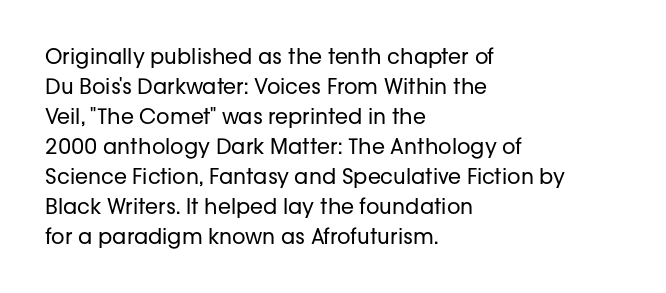
{"italic": "no", "bold": "no", "underline": "no", "align": "left", "line_spacing": "normal", "line_spacing_ratio": 1.43, "letter_spacing": "normal", "letter_spacing_em": 0.0, "glyph_px": 21}
